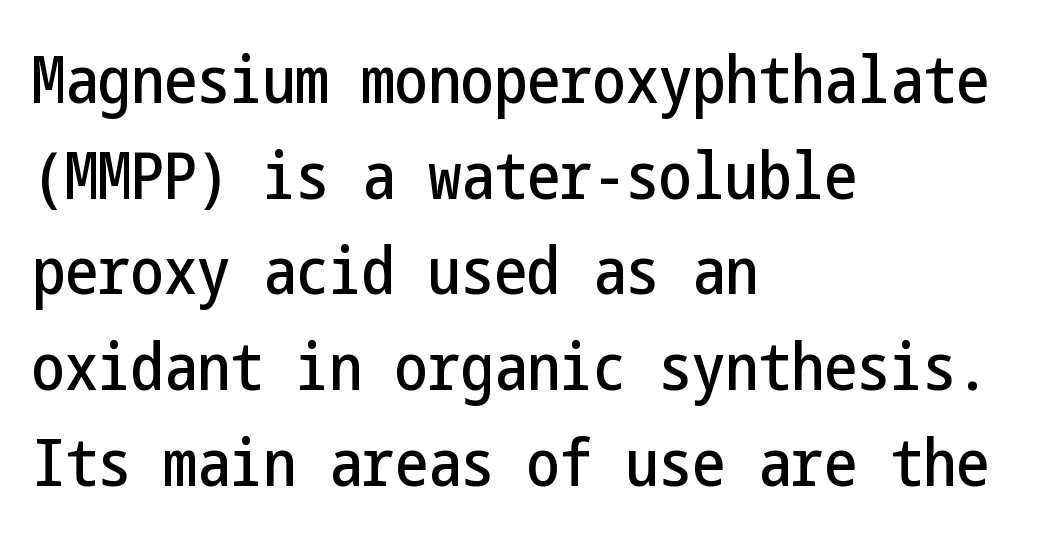
{"serif": "no", "italic": "no", "width": "condensed", "stroke_contrast": "low", "x_height": "medium", "underline": "no", "align": "left", "line_spacing": "normal", "line_spacing_ratio": 1.45, "letter_spacing": "normal", "letter_spacing_em": 0.0, "glyph_px": 66}
